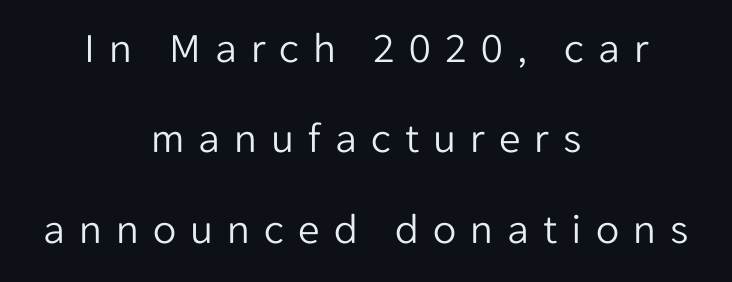
The image shows 43 px light sans-serif type, upright; set centered, loose line spacing (2.1x), unusually wide letter spacing (+0.33 em), not underlined; low stroke contrast and a medium x-height.
